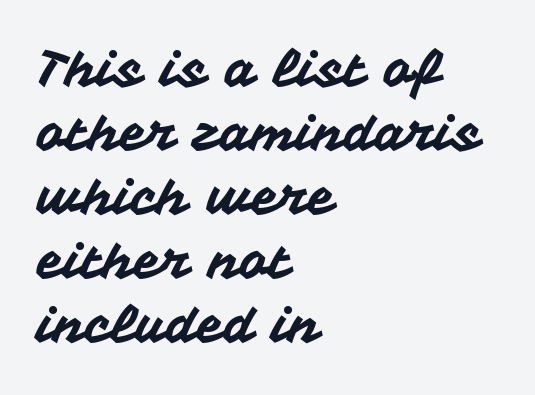
Q: Is the text italic (slanted)? A: Yes.
Q: Is the typeface a serif or a sans-serif typeface? A: Sans-serif.
Q: Is the text underlined? A: No.
Q: How is the paragraph aligned? A: Left-aligned.
Q: Is the spacing between letters normal or unusually wide? A: Normal.
Q: Is the spacing between lines tight, normal or loose? A: Normal.
Q: Width (condensed, normal, or wide)? A: Normal.
Q: Stroke contrast? A: Medium.
Q: x-height? A: Medium.
Q: Monospaced? A: No.
